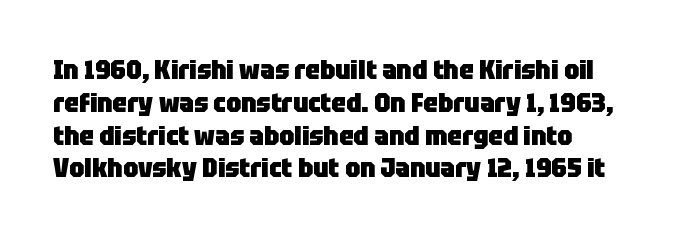
{"italic": "no", "bold": "yes", "underline": "no", "align": "left", "line_spacing": "normal", "line_spacing_ratio": 1.26, "letter_spacing": "normal", "letter_spacing_em": 0.0, "glyph_px": 26}
